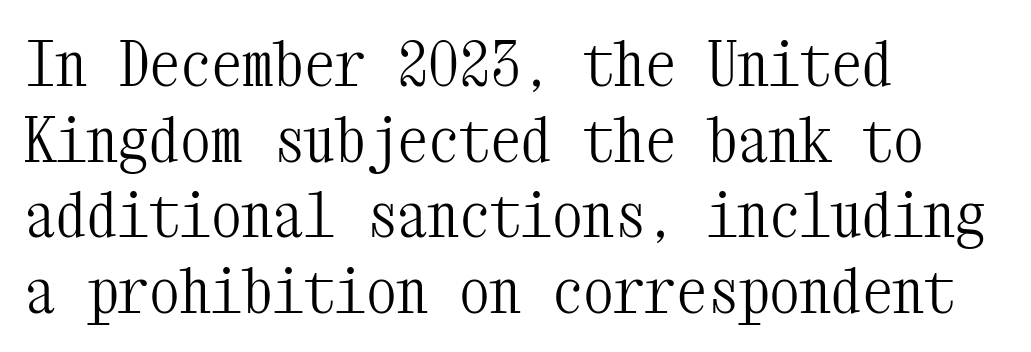
Q: Is the text bold? A: No.
Q: Is the text italic (slanted)? A: No, it is upright.
Q: Is the typeface a serif or a sans-serif typeface? A: Serif.
Q: Is the text underlined? A: No.
Q: How is the paragraph aligned? A: Left-aligned.
Q: Is the spacing between letters normal or unusually wide? A: Normal.
Q: Width (condensed, normal, or wide)? A: Condensed.
Q: Stroke contrast? A: Medium.
Q: x-height? A: Medium.
Q: Monospaced? A: Yes.
